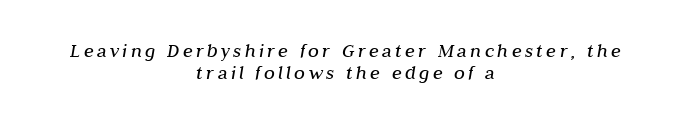
Q: Is the text bold? A: No.
Q: Is the text italic (slanted)? A: Yes, it leans right by about 10 degrees.
Q: Is the text underlined? A: No.
Q: How is the paragraph aligned? A: Centered.
Q: Is the spacing between lines tight, normal or loose? A: Tight.
